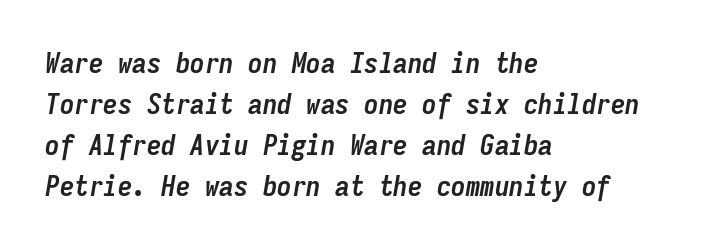
The rendering uses typewriter-style spacing with identical character cells. Whoever set this chose a conventional vertical rhythm. Decoration check: the copy has no underline. The passage is arranged the way most books set body copy — flush left. These words are printed bold, with thick strokes throughout.
